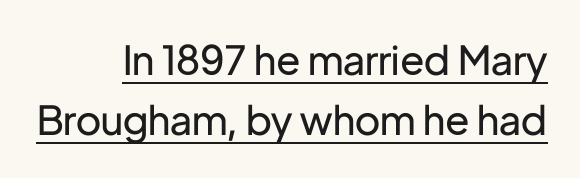
Vertical strokes here are truly vertical. The sample's only ornament is a line tracing under the words. Stroke mass is kept to a normal reading level or below. A typesetter would call this proportional, since set widths differ per character.
